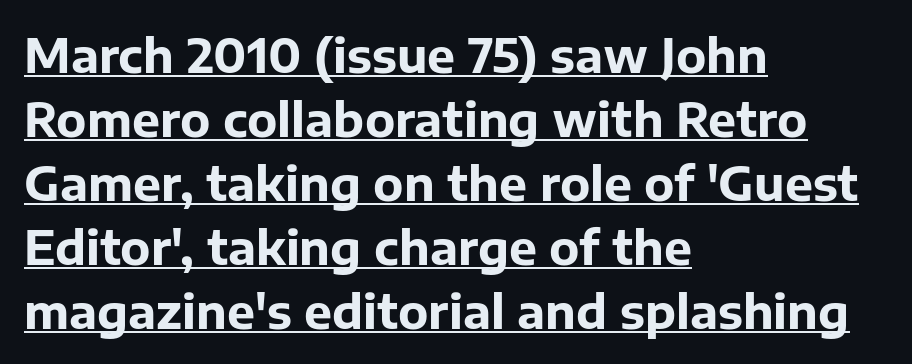
Q: Is the text bold? A: Yes.
Q: Is the text italic (slanted)? A: No, it is upright.
Q: Is the typeface a serif or a sans-serif typeface? A: Sans-serif.
Q: Is the text underlined? A: Yes.
Q: How is the paragraph aligned? A: Left-aligned.
Q: Is the spacing between letters normal or unusually wide? A: Normal.
Q: Is the spacing between lines tight, normal or loose? A: Normal.
Q: Width (condensed, normal, or wide)? A: Normal.
Q: Stroke contrast? A: Low.
Q: x-height? A: Medium.
Q: Monospaced? A: No.
